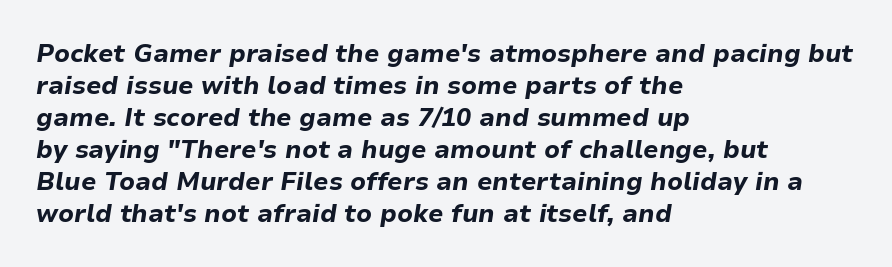
The image shows 25 px bold type, italic (leaning right); set left-aligned, normal line spacing (1.28x), normal letter spacing, not underlined.
